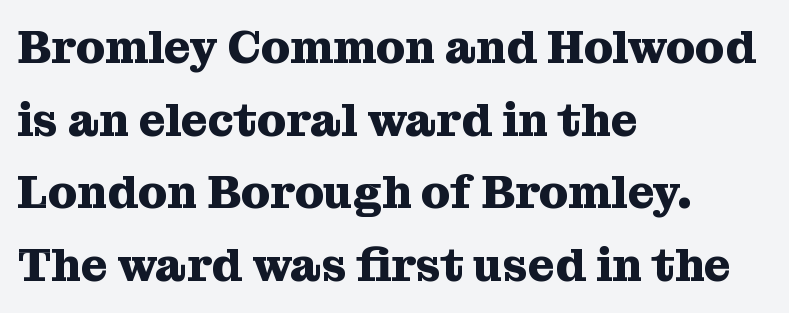
{"serif": "yes", "italic": "no", "bold": "yes", "weight": "heavy", "width": "normal", "stroke_contrast": "medium", "x_height": "medium", "monospaced": "no", "underline": "no", "align": "left", "line_spacing": "normal", "line_spacing_ratio": 1.58, "letter_spacing": "normal", "letter_spacing_em": 0.0, "glyph_px": 46}
